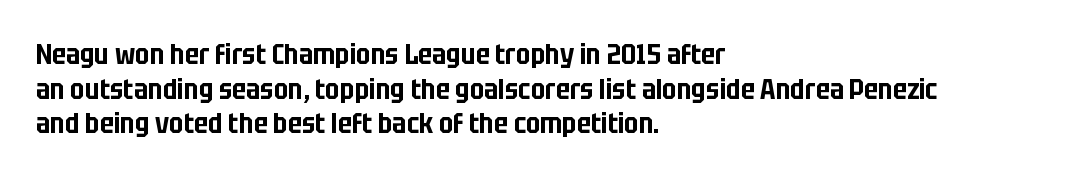
Q: Is the text italic (slanted)? A: No, it is upright.
Q: Is the typeface a serif or a sans-serif typeface? A: Sans-serif.
Q: Is the text underlined? A: No.
Q: How is the paragraph aligned? A: Left-aligned.
Q: Is the spacing between letters normal or unusually wide? A: Normal.
Q: Width (condensed, normal, or wide)? A: Condensed.
Q: Stroke contrast? A: Low.
Q: x-height? A: Large.
Q: Monospaced? A: No.
